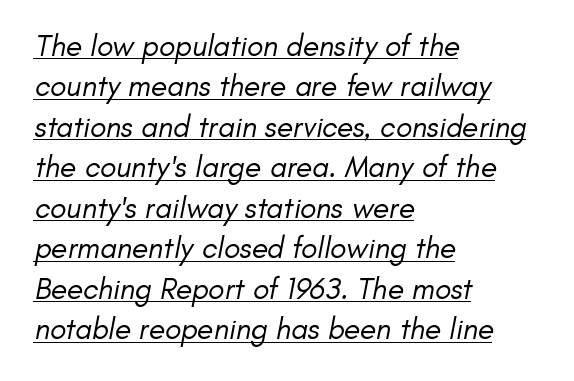
The image shows 30 px regular-weight sans-serif type; set left-aligned, normal line spacing (1.35x), normal letter spacing, underlined; low stroke contrast and a small x-height.
